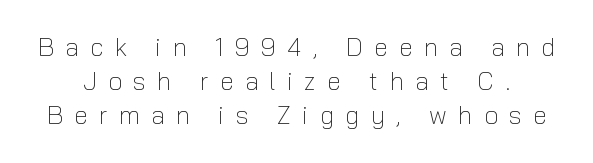
{"italic": "no", "bold": "no", "underline": "no", "line_spacing": "normal", "line_spacing_ratio": 1.37, "letter_spacing": "wide", "letter_spacing_em": 0.45, "glyph_px": 25}
